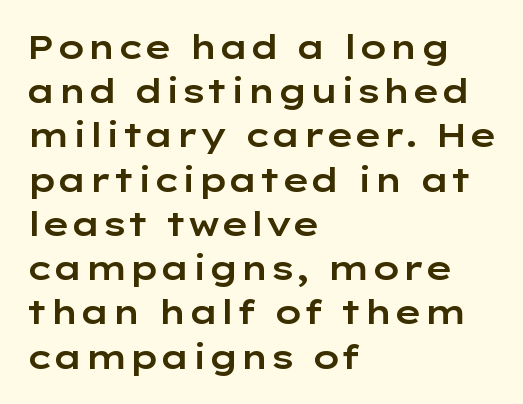
Q: Is the text italic (slanted)? A: No, it is upright.
Q: Is the typeface a serif or a sans-serif typeface? A: Sans-serif.
Q: Is the text underlined? A: No.
Q: How is the paragraph aligned? A: Left-aligned.
Q: Is the spacing between letters normal or unusually wide? A: Normal.
Q: Is the spacing between lines tight, normal or loose? A: Normal.
Q: Width (condensed, normal, or wide)? A: Wide.
Q: Stroke contrast? A: Low.
Q: x-height? A: Medium.
Q: Monospaced? A: No.
